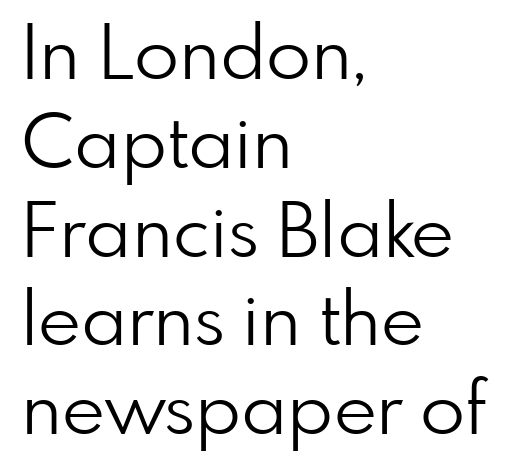
{"serif": "no", "italic": "no", "bold": "no", "weight": "light", "width": "normal", "stroke_contrast": "low", "x_height": "small", "monospaced": "no", "underline": "no", "align": "left", "line_spacing_ratio": 1.2, "letter_spacing": "normal", "letter_spacing_em": 0.0, "glyph_px": 74}
